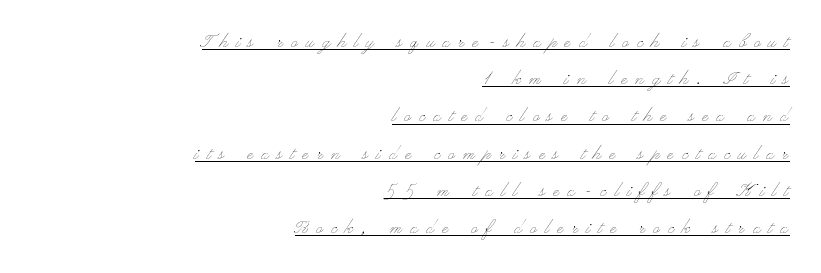
Q: Is the text bold? A: No.
Q: Is the text italic (slanted)? A: Yes.
Q: Is the text underlined? A: Yes.
Q: How is the paragraph aligned? A: Right-aligned.
Q: Is the spacing between letters normal or unusually wide? A: Unusually wide.
Q: Is the spacing between lines tight, normal or loose? A: Normal.
